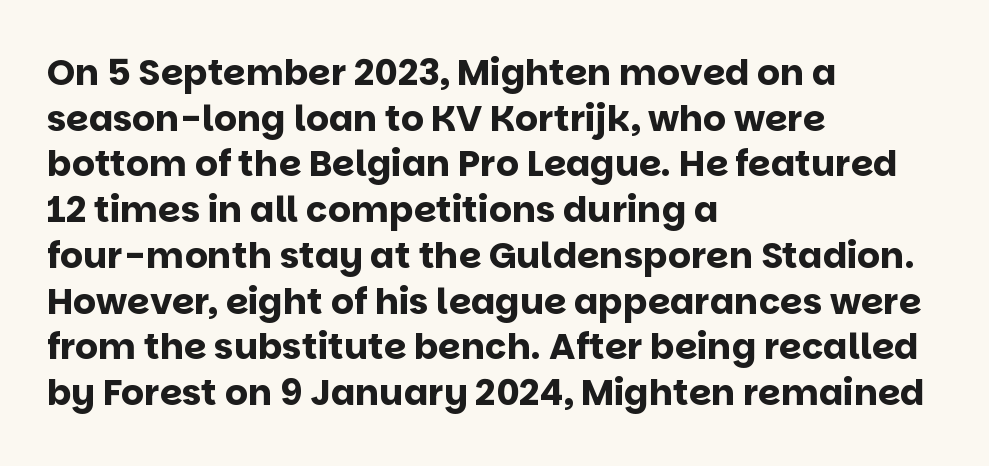
The image shows 36 px bold sans-serif type, upright; set left-aligned, normal line spacing (1.27x), normal letter spacing, not underlined; low stroke contrast and a large x-height.
